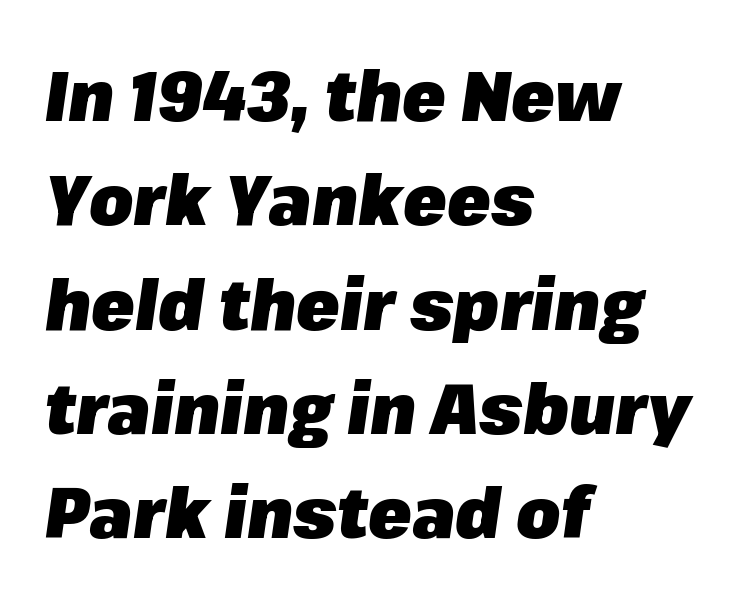
{"italic": "yes", "lean": "right", "slant_degrees": 8, "bold": "yes", "weight": "heavy", "width": "normal", "stroke_contrast": "low", "x_height": "medium", "monospaced": "no", "underline": "no", "align": "left", "line_spacing": "normal", "line_spacing_ratio": 1.47, "letter_spacing": "normal", "letter_spacing_em": 0.0, "glyph_px": 71}
